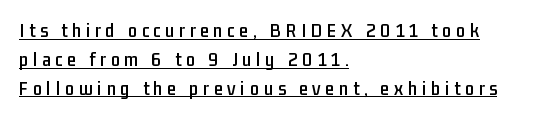
Notice how the passage keeps a crisp vertical edge on the left only. Ordinary non-slanted type is in use. Each line of the rendering has a horizontal stroke beneath the glyphs. Caption: expanded tracking, letters set apart.
